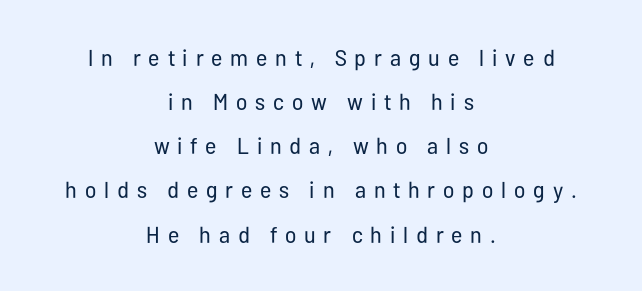
Layout note: lines centered. The passage shown is not underscored anywhere. Heft: none added — not bold. Vertical strokes here are truly vertical.
